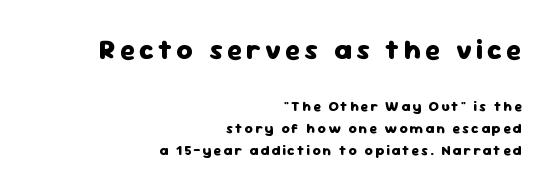
The image shows 28 px heavy sans-serif type, upright; set right-aligned, normal line spacing (1.56x), not underlined; the first (top) block is 2.0x larger; low stroke contrast and a medium x-height.
